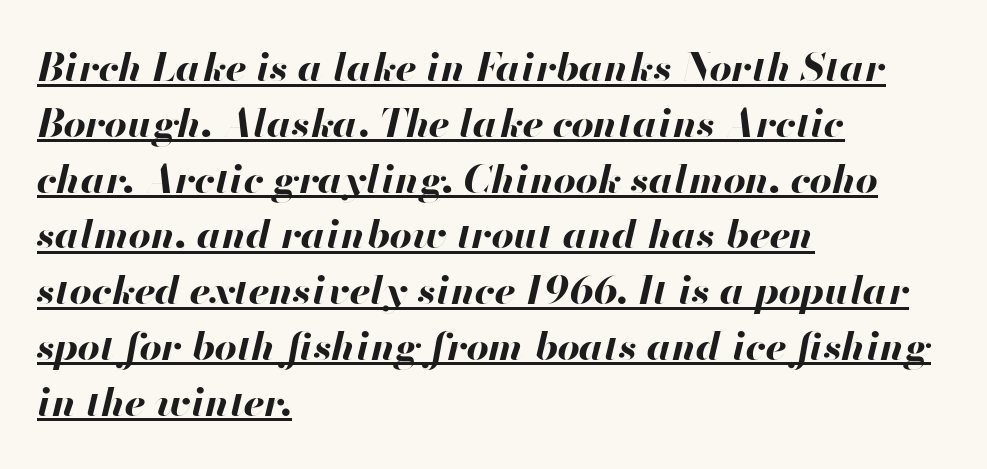
Slant detected: the letters are inclined. The letters advance in unequal steps, a hallmark of proportional type. The gaps between neighbouring characters are ordinary and unremarkable. Teacher's note: observe the even left margin — that is flush-left alignment.
